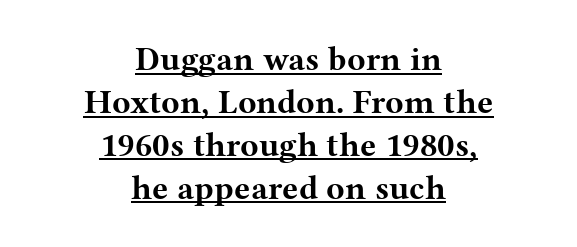
The axis of the letterforms is exactly vertical. The face used here is proportionally spaced, like ordinary book or web type. The rendering uses a moderate line-height, typical for paragraphs. The letters carry serifs — small finishing strokes at the ends of their stems. Set as a true bold cut, around the 700 mark.
